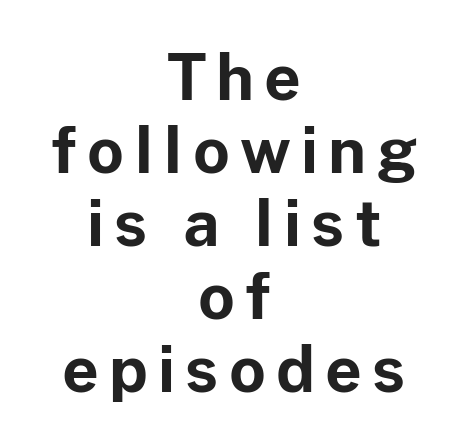
{"serif": "no", "italic": "no", "bold": "yes", "weight": "bold", "width": "normal", "stroke_contrast": "low", "x_height": "medium", "monospaced": "no", "underline": "no", "align": "center", "line_spacing_ratio": 1.16, "glyph_px": 63}
